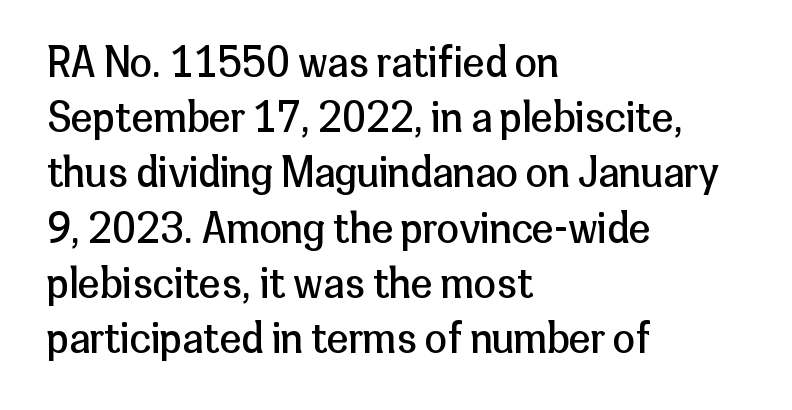
The image shows 40 px regular-weight sans-serif type, upright; set left-aligned, normal line spacing (1.38x), normal letter spacing, not underlined; low stroke contrast and a medium x-height.
